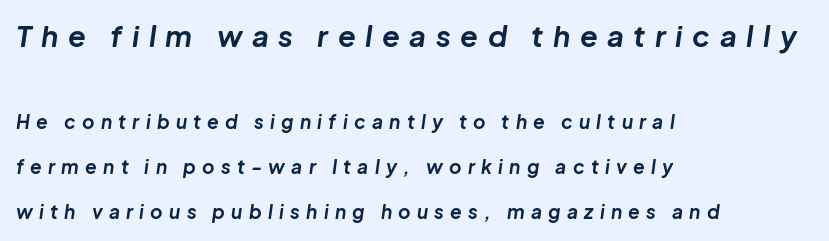
Q: Is the text bold? A: Yes.
Q: Is the text italic (slanted)? A: Yes, it leans right by about 8 degrees.
Q: Is the text underlined? A: No.
Q: How is the paragraph aligned? A: Left-aligned.
Q: Is the spacing between letters normal or unusually wide? A: Unusually wide.
Q: Is the spacing between lines tight, normal or loose? A: Loose.
Q: Which block of text is set in a larger size, the first (top) or the second (bottom)? A: The first (top) one.
Q: Width (condensed, normal, or wide)? A: Normal.
Q: Stroke contrast? A: Low.
Q: x-height? A: Medium.
Q: Monospaced? A: No.
